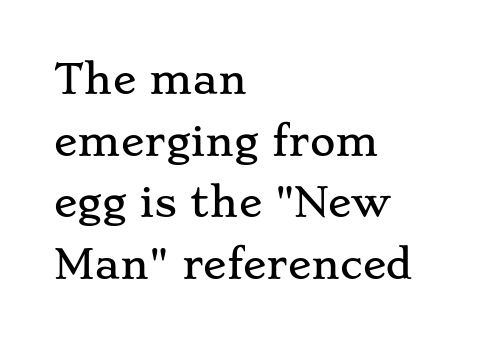
The image shows 39 px wide serif type, upright; set left-aligned, normal line spacing (1.58x), normal letter spacing, not underlined; low stroke contrast and a small x-height.
